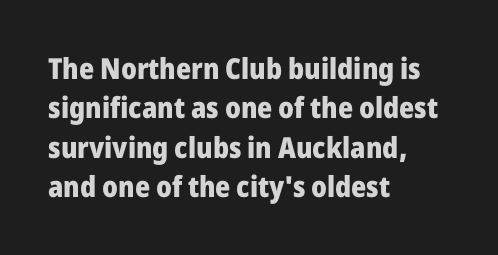
{"serif": "no", "italic": "no", "bold": "yes", "weight": "heavy", "width": "normal", "stroke_contrast": "low", "x_height": "medium", "monospaced": "no", "underline": "no", "align": "left", "line_spacing": "normal", "line_spacing_ratio": 1.36, "letter_spacing": "normal", "letter_spacing_em": 0.0, "glyph_px": 29}
